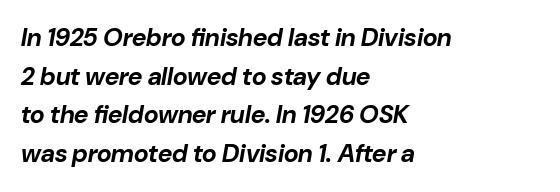
Check the space under the baseline: it is left empty. Caption: standard tracking, unaltered. Slanted lettering throughout. Thick stems and heavy bowls — unmistakably bold. The ragged edge is on the right, which tells us the setting is flush left. The line-height multiplier appears to be the usual default.
